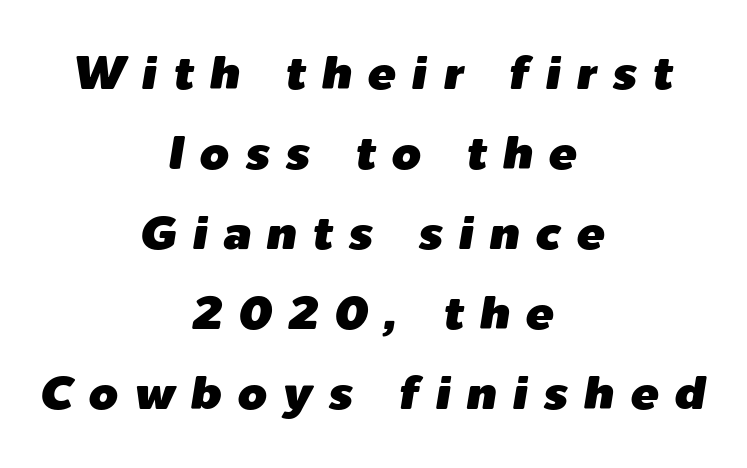
{"italic": "yes", "lean": "right", "slant_degrees": 9, "width": "normal", "stroke_contrast": "low", "x_height": "medium", "monospaced": "no", "underline": "no", "align": "center", "line_spacing": "normal", "line_spacing_ratio": 1.7, "letter_spacing": "wide", "letter_spacing_em": 0.33, "glyph_px": 47}
